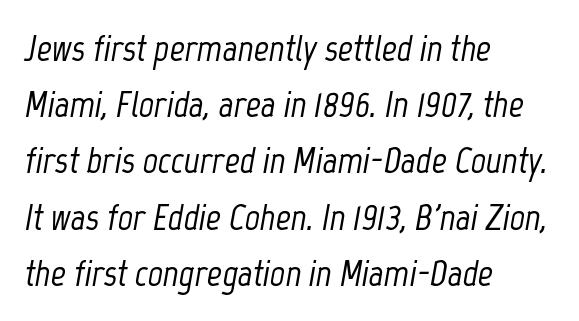
The image shows 37 px condensed type, italic (leaning right); set left-aligned, normal line spacing (1.52x), normal letter spacing, not underlined; low stroke contrast and a medium x-height.
